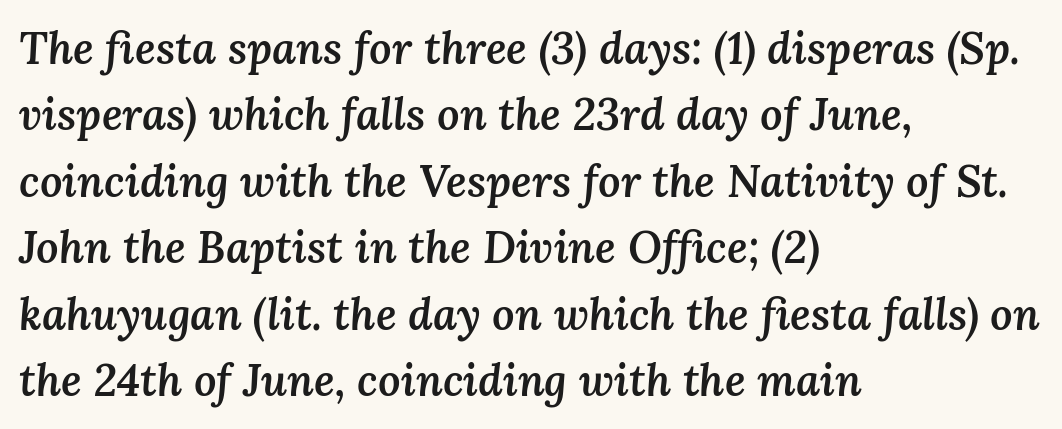
Tracking here is standard; glyphs follow each other at the usual distance. Proportional: the letters do not fall into vertical columns. These lines were composed using italics. This block has exactly the height ordinary leading produces. Reading down the block, your eye returns to a fixed left position each line. On the weight axis this lands at semibold, roughly 600.
